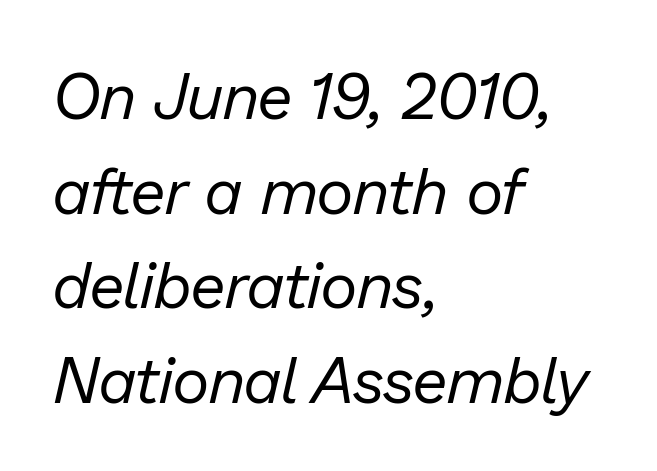
The image shows 64 px regular-weight type, italic (leaning right); set left-aligned, normal line spacing (1.48x), normal letter spacing, not underlined; low stroke contrast and a medium x-height.
